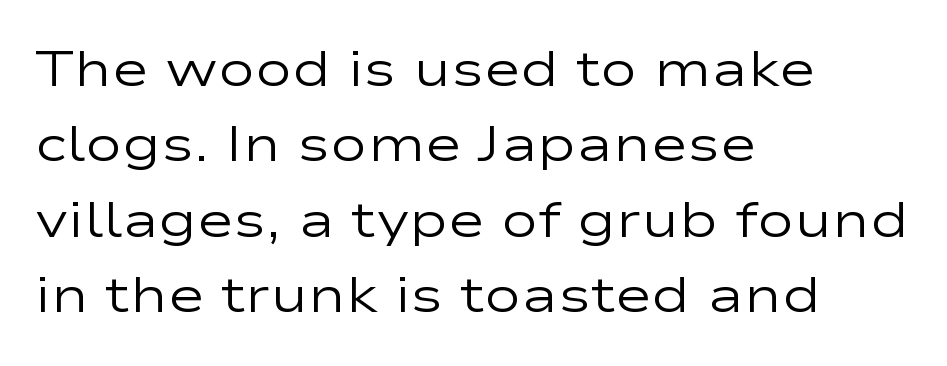
Every row of glyphs begins at an identical x-position on the left. The strip under each line holds only bare page. Tall strokes in this sample are plumb rather than angled. Words appear dense and cohesive because spacing is normal.
